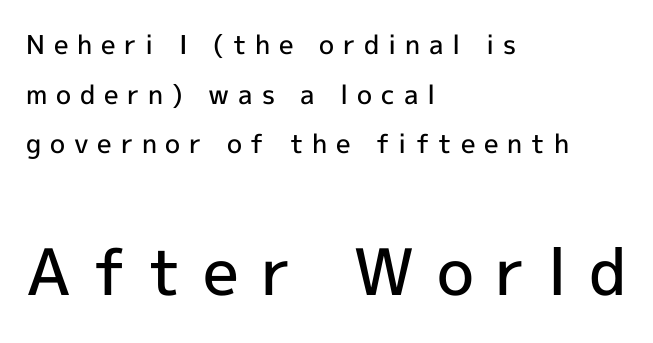
{"serif": "no", "italic": "no", "bold": "semi", "weight": "semibold", "width": "normal", "x_height": "medium", "monospaced": "no", "underline": "no", "align": "left", "line_spacing": "loose", "line_spacing_ratio": 1.91, "letter_spacing": "wide", "letter_spacing_em": 0.34, "larger_block": "second", "size_ratio": 2.46, "glyph_px": 64}
